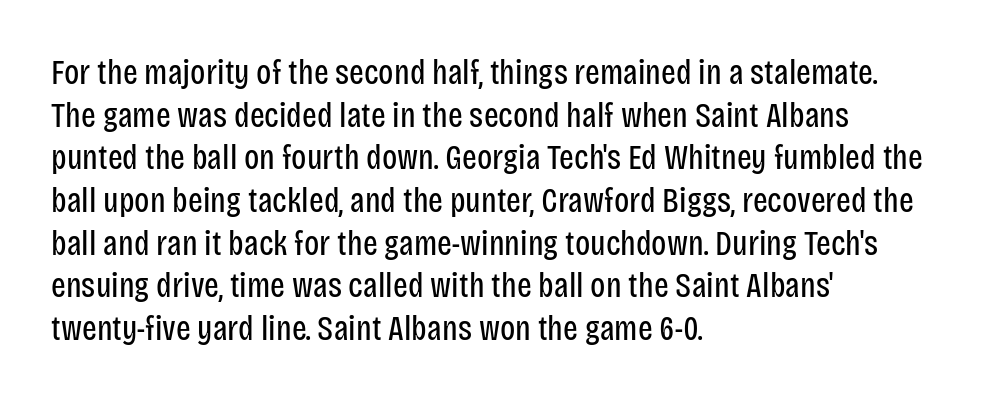
Q: Is the text bold? A: No.
Q: Is the text italic (slanted)? A: No, it is upright.
Q: Is the typeface a serif or a sans-serif typeface? A: Sans-serif.
Q: Is the text underlined? A: No.
Q: How is the paragraph aligned? A: Left-aligned.
Q: Is the spacing between letters normal or unusually wide? A: Normal.
Q: Width (condensed, normal, or wide)? A: Condensed.
Q: Stroke contrast? A: Low.
Q: x-height? A: Large.
Q: Monospaced? A: No.
